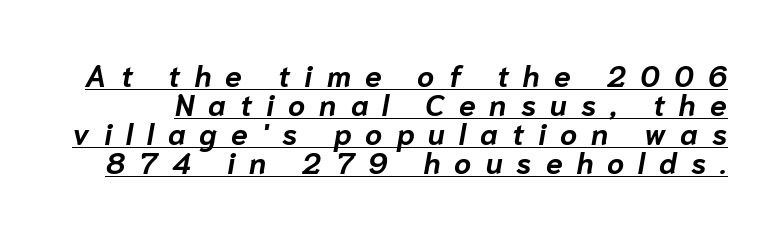
The image shows 30 px bold type, italic (leaning right); set tight line spacing (0.97x), unusually wide letter spacing (+0.47 em), underlined; low stroke contrast and a medium x-height.
